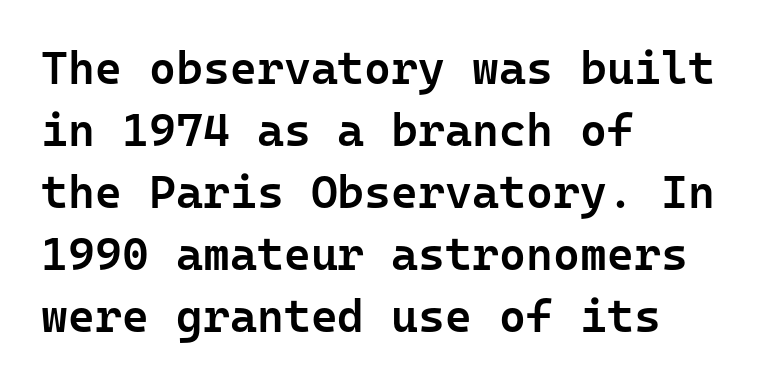
Descenders hang freely into open space. The face used here is a semibold: visibly heavier than regular, lighter than bold. The rendering keeps characters at their native spacing. The type sits square on the baseline with zero lean. The typeface chosen for these lines omits serifs.
